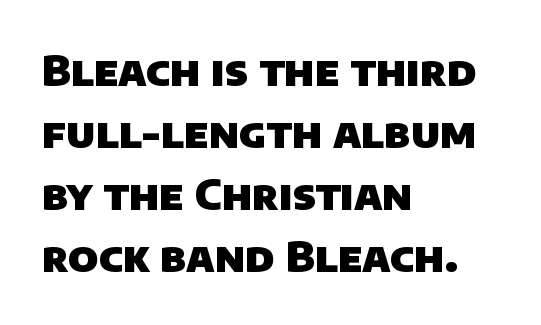
Standard letterfit; no display-style spreading of the glyphs. The vertical gap from one line to the next is medium. Proportional: the letters do not fall into vertical columns. This is heavy type, rendered in bold.
